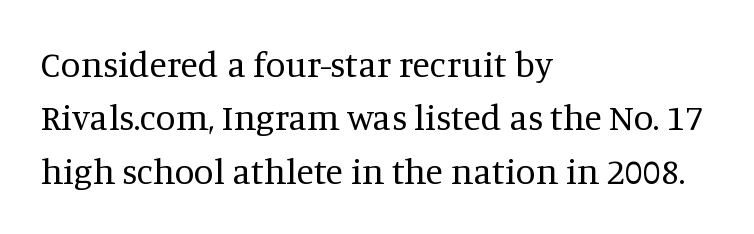
The image shows 36 px regular-weight serif type, upright; set left-aligned, normal line spacing (1.48x), normal letter spacing, not underlined; medium stroke contrast and a large x-height.
